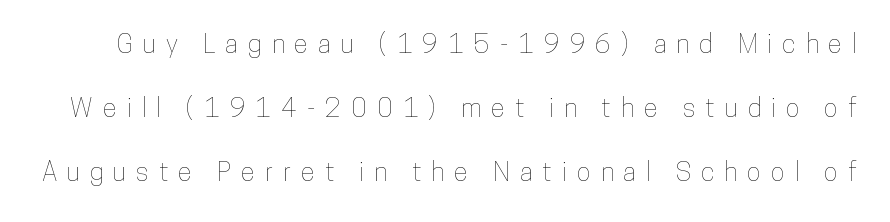
The image shows 26 px text type, upright; set loose line spacing (2.47x), unusually wide letter spacing (+0.39 em), not underlined.
